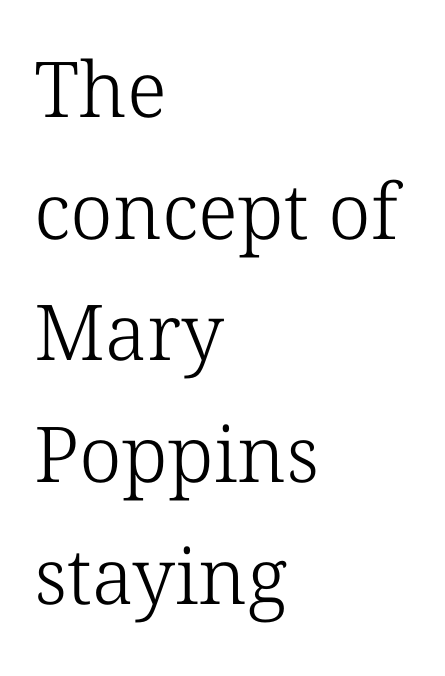
The image shows 77 px light serif type; set left-aligned, normal line spacing (1.58x), normal letter spacing, not underlined; low stroke contrast and a medium x-height.
